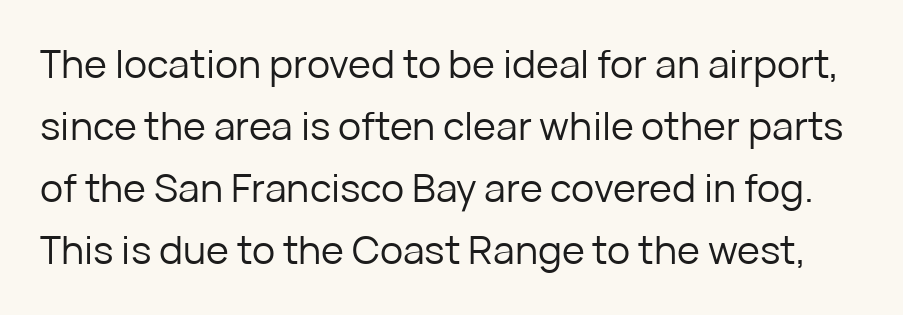
Q: Is the text bold? A: No.
Q: Is the text italic (slanted)? A: No, it is upright.
Q: Is the typeface a serif or a sans-serif typeface? A: Sans-serif.
Q: Is the text underlined? A: No.
Q: Is the spacing between letters normal or unusually wide? A: Normal.
Q: Is the spacing between lines tight, normal or loose? A: Normal.
Q: Width (condensed, normal, or wide)? A: Normal.
Q: Stroke contrast? A: Low.
Q: x-height? A: Medium.
Q: Monospaced? A: No.
